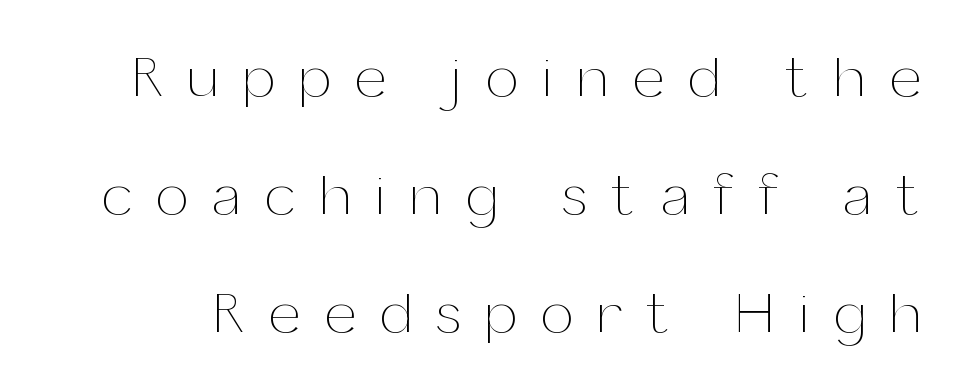
The image shows 57 px thin type, upright; set loose line spacing (2.07x), unusually wide letter spacing (+0.44 em), not underlined; medium stroke contrast and a medium x-height.
